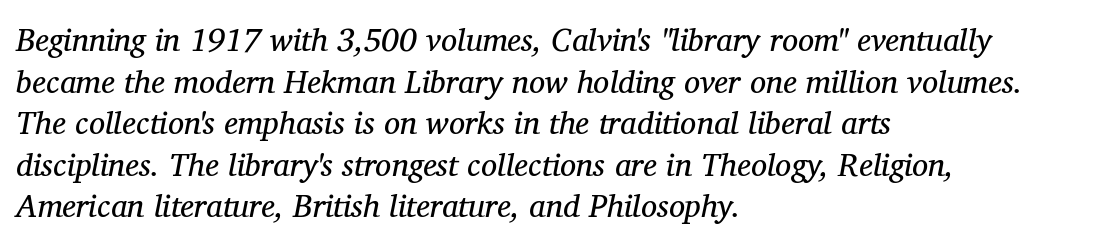
{"serif": "yes", "italic": "yes", "lean": "right", "slant_degrees": 11, "bold": "no", "weight": "regular", "width": "normal", "stroke_contrast": "medium", "x_height": "medium", "monospaced": "no", "underline": "no", "align": "left", "line_spacing": "normal", "line_spacing_ratio": 1.3, "letter_spacing": "normal", "letter_spacing_em": 0.0, "glyph_px": 32}
